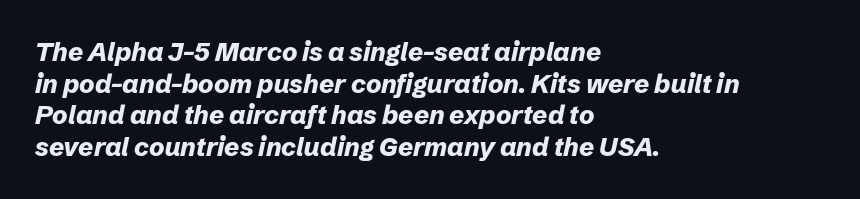
Q: Is the text bold? A: Yes.
Q: Is the text italic (slanted)? A: Yes, it leans right by about 12 degrees.
Q: Is the text underlined? A: No.
Q: How is the paragraph aligned? A: Left-aligned.
Q: Is the spacing between letters normal or unusually wide? A: Normal.
